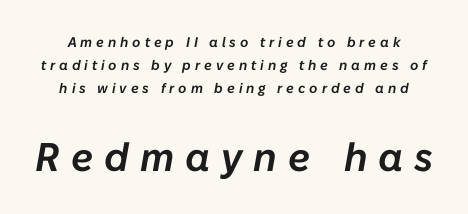
Q: Is the text italic (slanted)? A: Yes, it leans right by about 10 degrees.
Q: Is the text underlined? A: No.
Q: Is the spacing between letters normal or unusually wide? A: Unusually wide.
Q: Is the spacing between lines tight, normal or loose? A: Normal.
Q: Which block of text is set in a larger size, the first (top) or the second (bottom)? A: The second (bottom) one.
Q: Width (condensed, normal, or wide)? A: Normal.
Q: Stroke contrast? A: Low.
Q: x-height? A: Medium.
Q: Monospaced? A: No.
